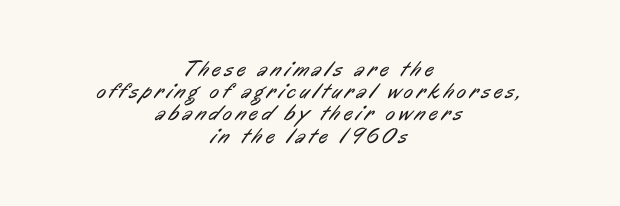
The image shows 22 px text type; set centered, tight line spacing (1.01x), not underlined.
